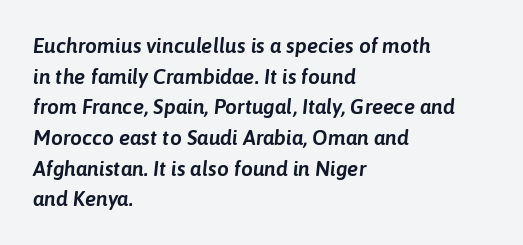
The image shows 21 px text type, italic (leaning right); set left-aligned, normal line spacing (1.46x), normal letter spacing, not underlined.
